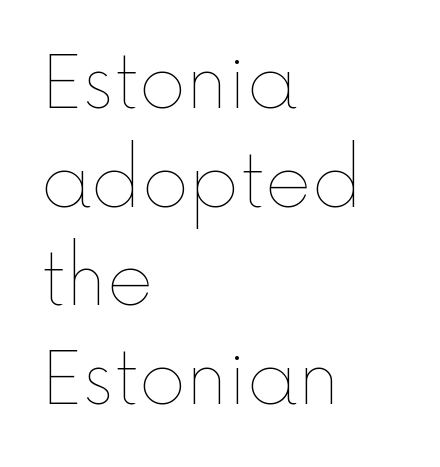
{"italic": "no", "bold": "no", "weight": "thin", "width": "normal", "x_height": "medium", "monospaced": "no", "underline": "no", "align": "left", "line_spacing": "normal", "line_spacing_ratio": 1.37, "letter_spacing": "normal", "letter_spacing_em": 0.0, "glyph_px": 72}
